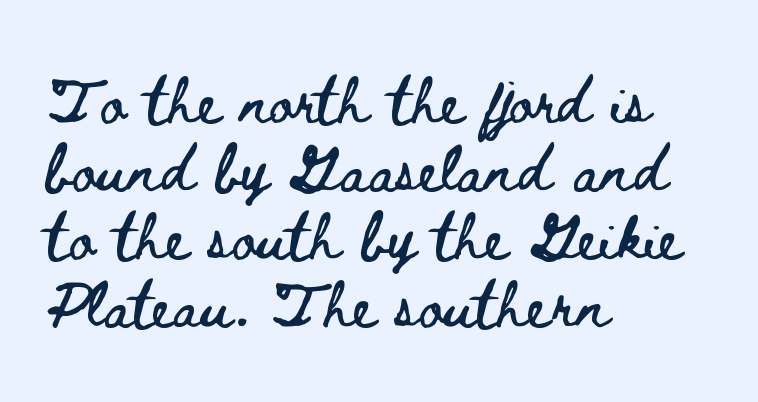
Do the characters align in a grid? No, the font is proportional. Has an underline been added? It has not. A classic flush-left, rag-right setting is used for this passage.
